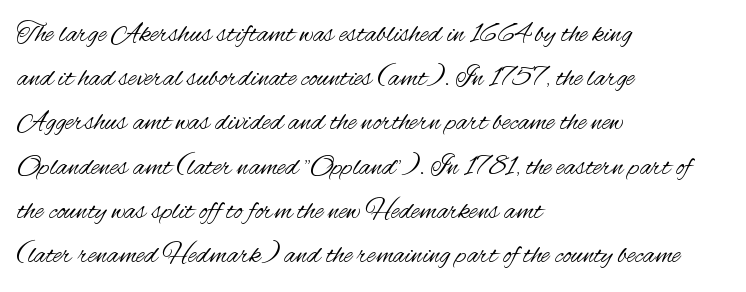
The image shows 28 px regular-weight, condensed sans-serif type; set left-aligned, normal line spacing (1.58x), normal letter spacing, not underlined; medium stroke contrast and a small x-height.
